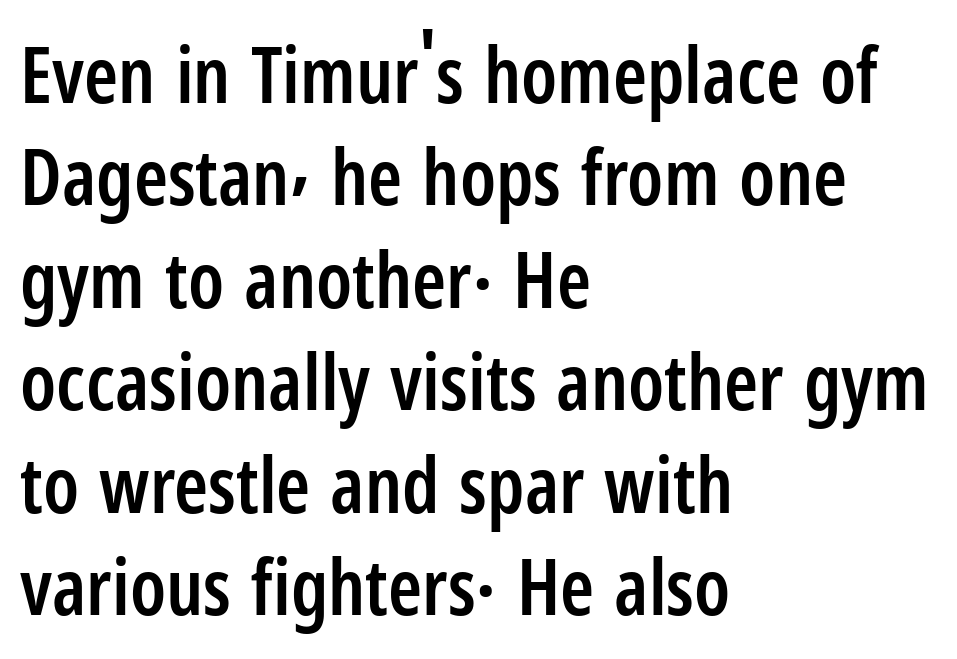
{"serif": "no", "italic": "no", "bold": "semi", "weight": "semibold", "width": "condensed", "stroke_contrast": "low", "x_height": "medium", "monospaced": "no", "underline": "no", "align": "left", "line_spacing": "normal", "line_spacing_ratio": 1.33, "letter_spacing": "normal", "letter_spacing_em": 0.0, "glyph_px": 77}
